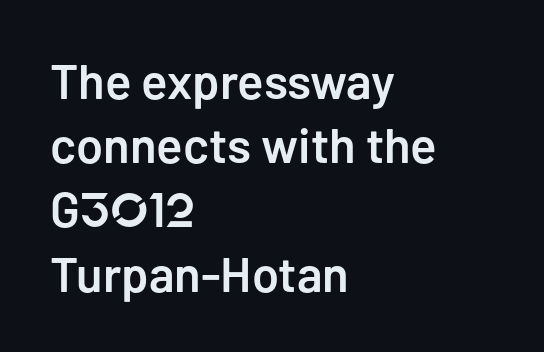
The image shows 49 px semibold sans-serif type, upright; set left-aligned, normal line spacing (1.31x), normal letter spacing, not underlined; low stroke contrast and a medium x-height.
